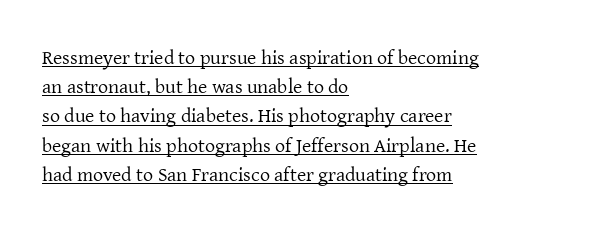
{"italic": "no", "bold": "no", "underline": "yes", "align": "left", "line_spacing": "normal", "line_spacing_ratio": 1.46, "letter_spacing": "normal", "letter_spacing_em": 0.0, "glyph_px": 20}
